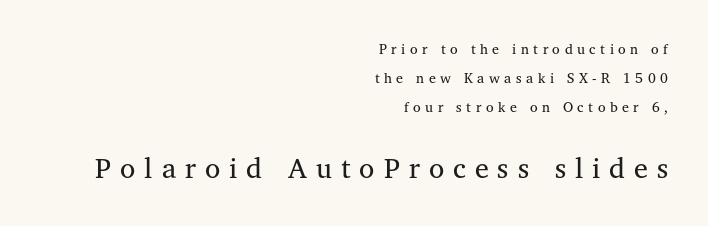
Descenders are the only things crossing below the line. The rendering anchors every line to the right-hand side. Honestly, the rows look like they've been pulled way apart. The passage shown begins with its smaller block and ends with its larger one. Is this a heavy cut? Hardly; it is regular or lighter.
